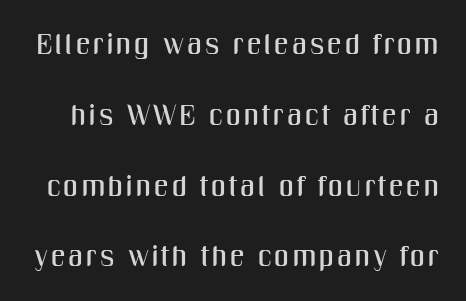
Q: Is the text italic (slanted)? A: No, it is upright.
Q: Is the typeface a serif or a sans-serif typeface? A: Sans-serif.
Q: Is the text underlined? A: No.
Q: Is the spacing between lines tight, normal or loose? A: Loose.
Q: Width (condensed, normal, or wide)? A: Condensed.
Q: Stroke contrast? A: Medium.
Q: x-height? A: Medium.
Q: Monospaced? A: No.
